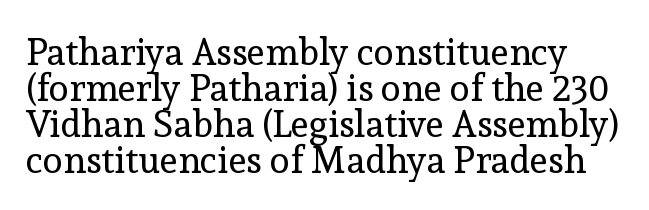
Any mark beneath the type? The region is blank. Examine the stroke ends and you'll spot serifs. Leading: reduced. Is the letter spacing exaggerated? No — it looks like the ordinary default. Bold? No — there's no thickening of the strokes. A typesetter would call this proportional, since set widths differ per character.
